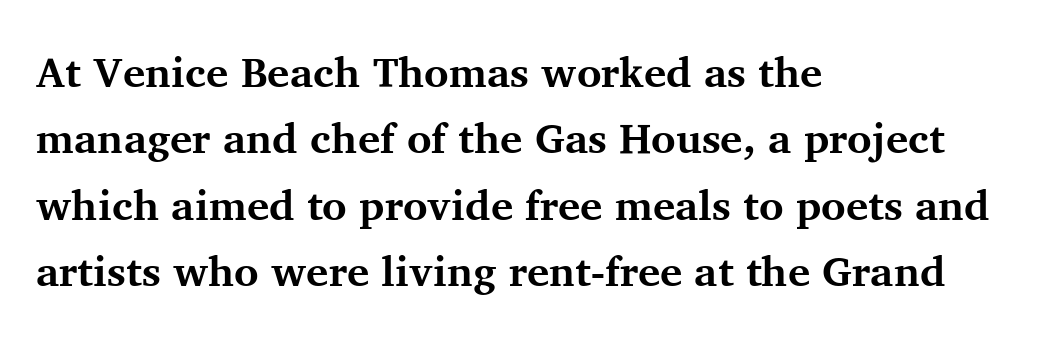
Q: Is the text bold? A: Yes.
Q: Is the text italic (slanted)? A: No, it is upright.
Q: Is the typeface a serif or a sans-serif typeface? A: Serif.
Q: Is the text underlined? A: No.
Q: How is the paragraph aligned? A: Left-aligned.
Q: Is the spacing between letters normal or unusually wide? A: Normal.
Q: Is the spacing between lines tight, normal or loose? A: Normal.
Q: Width (condensed, normal, or wide)? A: Normal.
Q: Stroke contrast? A: Medium.
Q: x-height? A: Medium.
Q: Monospaced? A: No.
